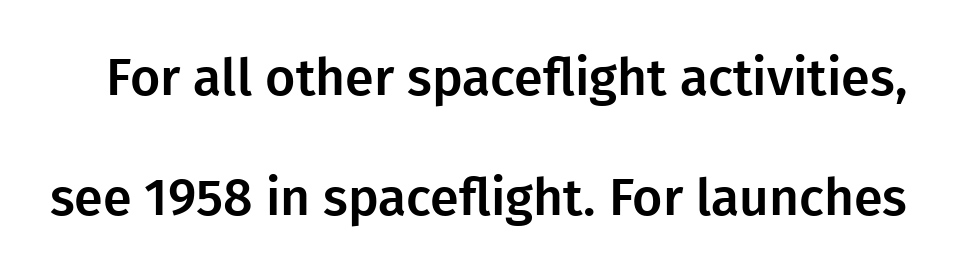
The type sits square on the baseline with zero lean. Widely set lines give the paragraph a tall, airy silhouette. The tracking reads as untouched default to a designer's eye. Think of a printed novel: that variable character pitch is what you see here.
